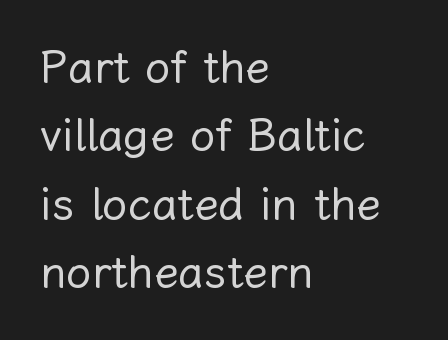
Spacing verdict: proportional, widths tailored to each character. The space directly below the letters is spotless. No letter is thick-stroked: the sample isn't bold. In terms of letterspacing, this is plain default setting. The rendering uses a moderate line-height, typical for paragraphs.
